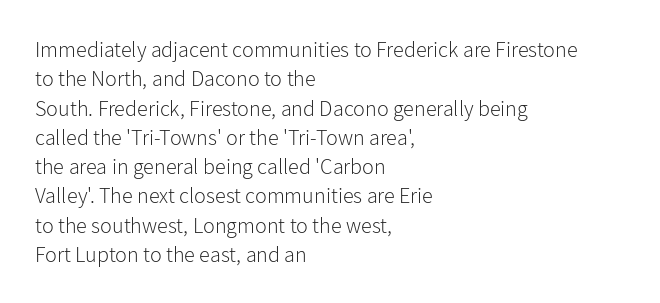
{"italic": "no", "bold": "no", "underline": "no", "align": "left", "line_spacing": "normal", "line_spacing_ratio": 1.33, "letter_spacing": "normal", "letter_spacing_em": 0.0, "glyph_px": 22}
